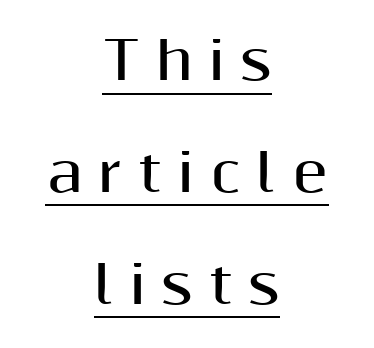
The image shows 52 px bold sans-serif type, upright; set centered, loose line spacing (2.15x), unusually wide letter spacing (+0.31 em), underlined; medium stroke contrast and a medium x-height.
